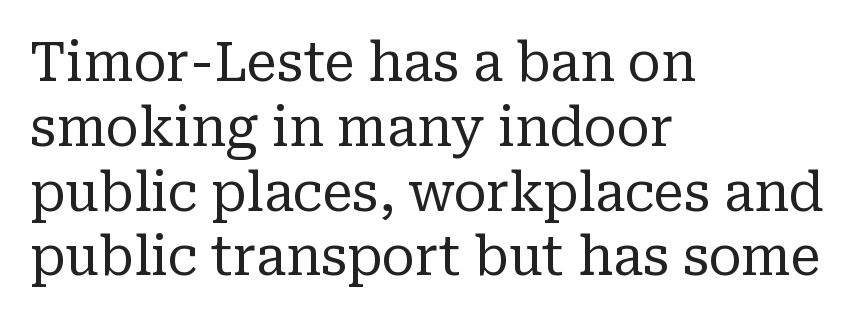
Is there any slant? The stems are plumb. The gap between lines stays unmarked. Ink coverage per letter is moderate at most. Note: serifs present on the glyphs. Casual observation: everything's shoved over to the left.
